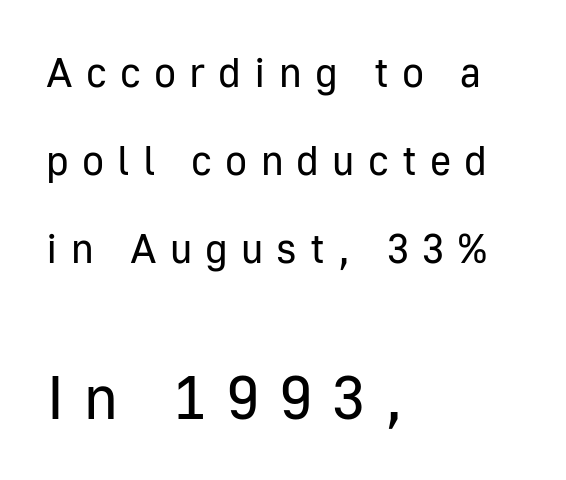
Q: Is the text bold? A: No.
Q: Is the text italic (slanted)? A: No, it is upright.
Q: Is the typeface a serif or a sans-serif typeface? A: Sans-serif.
Q: Is the text underlined? A: No.
Q: How is the paragraph aligned? A: Left-aligned.
Q: Is the spacing between letters normal or unusually wide? A: Unusually wide.
Q: Is the spacing between lines tight, normal or loose? A: Loose.
Q: Which block of text is set in a larger size, the first (top) or the second (bottom)? A: The second (bottom) one.
Q: Width (condensed, normal, or wide)? A: Normal.
Q: Stroke contrast? A: Low.
Q: x-height? A: Medium.
Q: Monospaced? A: No.
